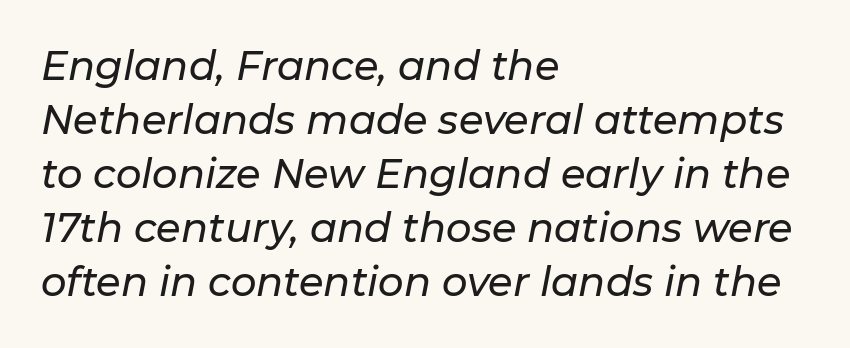
Q: Is the text italic (slanted)? A: Yes, it leans right by about 11 degrees.
Q: Is the text underlined? A: No.
Q: How is the paragraph aligned? A: Left-aligned.
Q: Is the spacing between letters normal or unusually wide? A: Normal.
Q: Is the spacing between lines tight, normal or loose? A: Normal.
Q: Width (condensed, normal, or wide)? A: Normal.
Q: Stroke contrast? A: Low.
Q: x-height? A: Medium.
Q: Monospaced? A: No.
